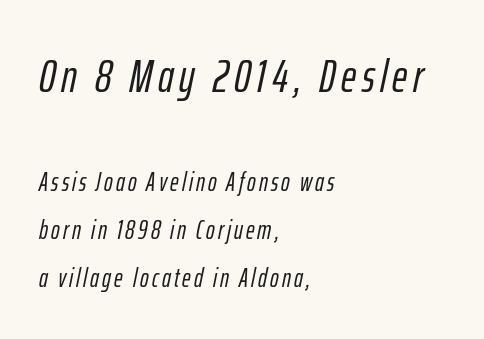
Q: Is the text italic (slanted)? A: Yes, it leans right by about 12 degrees.
Q: Is the text underlined? A: No.
Q: How is the paragraph aligned? A: Left-aligned.
Q: Which block of text is set in a larger size, the first (top) or the second (bottom)? A: The first (top) one.
Q: Width (condensed, normal, or wide)? A: Condensed.
Q: Stroke contrast? A: Low.
Q: x-height? A: Medium.
Q: Monospaced? A: No.
